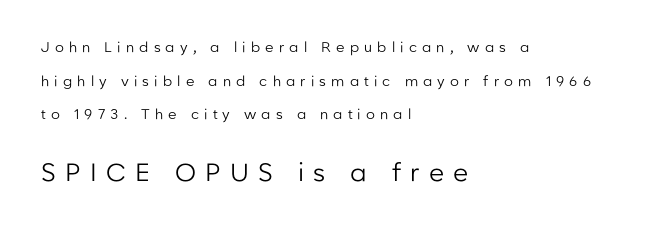
Look at the tracking — it's clearly loosened, letters drifting apart. Quick note: interline space is abundant. Unmarked baselines from the first word to the last. A classic flush-left, rag-right setting is used for this passage.
